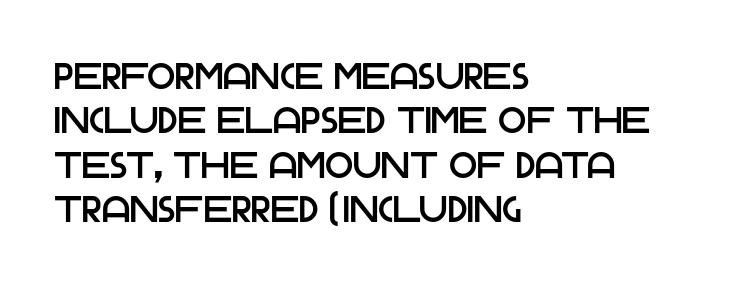
In terms of letterform style, serifs are entirely absent. Decoration check: the copy has no underline. The letters stand upright; this is a roman face. This sample has the flowing, uneven cadence of proportional lettering. These lines keep a tight, regular rhythm from letter to letter.
